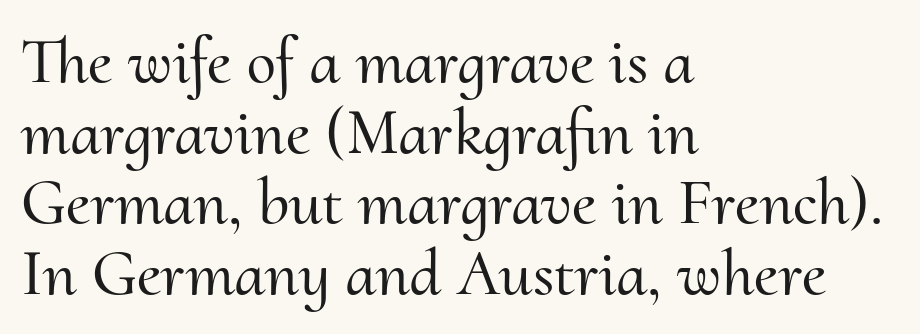
{"serif": "yes", "italic": "no", "width": "normal", "stroke_contrast": "medium", "x_height": "small", "monospaced": "no", "underline": "no", "align": "left", "line_spacing": "tight", "line_spacing_ratio": 1.07, "letter_spacing": "normal", "letter_spacing_em": 0.0, "glyph_px": 66}
